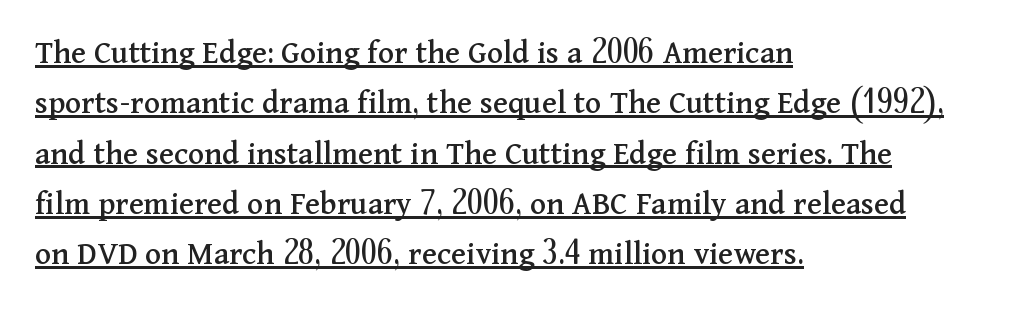
{"serif": "yes", "italic": "no", "width": "normal", "stroke_contrast": "medium", "x_height": "medium", "monospaced": "no", "underline": "yes", "align": "left", "line_spacing": "normal", "line_spacing_ratio": 1.48, "letter_spacing": "normal", "letter_spacing_em": 0.0, "glyph_px": 34}
